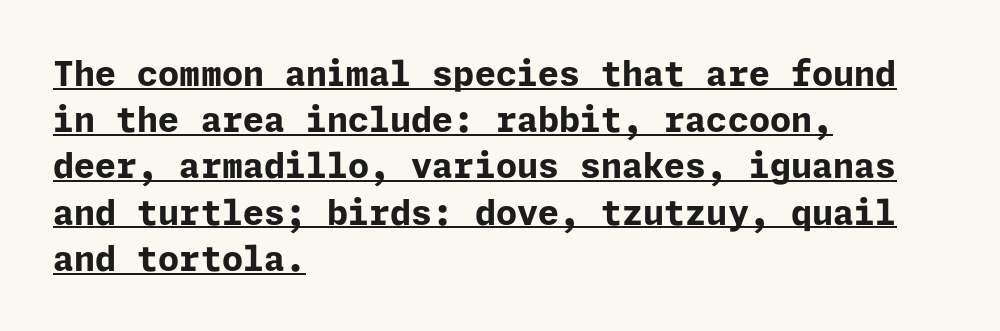
The setting favours the left margin, as ordinary paragraphs usually do. Descenders here cross a horizontal rule under the line. In terms of posture, this sample is upright. Here the glyphs are tracked normally, forming tight word shapes.
